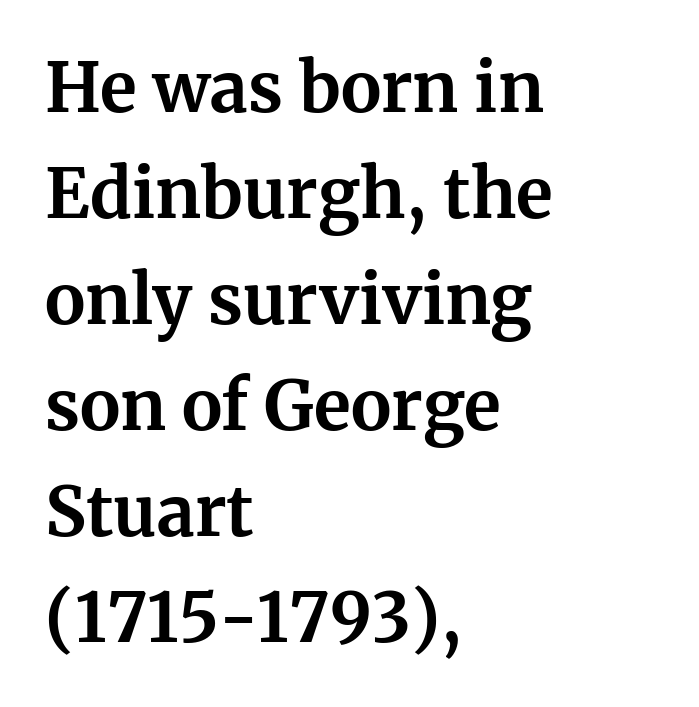
This sample has the flowing, uneven cadence of proportional lettering. Regarding serifs, this sample has them. Rule under the text: the space is simply empty. The letters stand upright; this is a roman face. The passage shown has conventional tracking throughout. If you drew a ruler down the left edge, every line would touch it.
